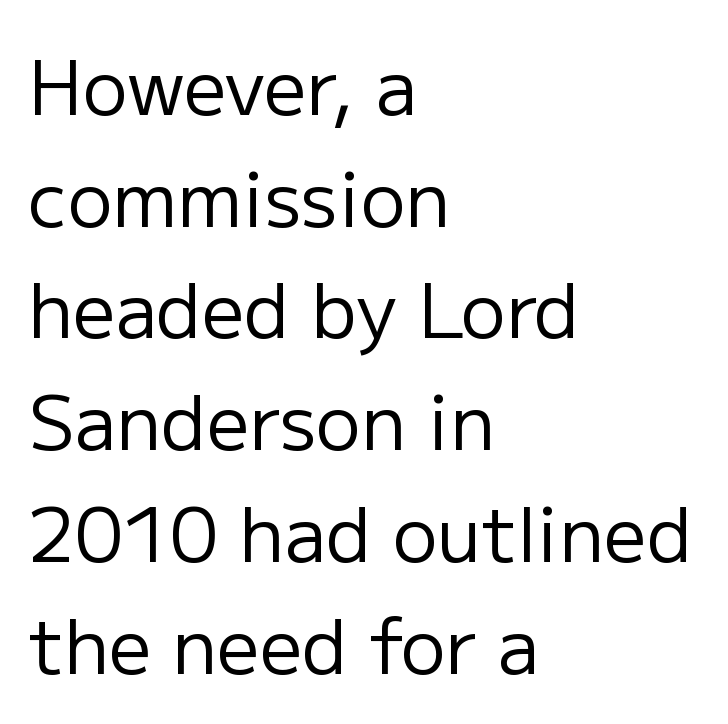
The passage shown is typed in a proportional face where columns would drift. The text block is weighted toward the left margin, trailing off unevenly rightward. Successive baselines arrive at the customary interval. I'd call this a sans setting — the letters go barefoot. Italic? Not at all — the glyphs are vertical. In terms of letterspacing, this is plain default setting.
